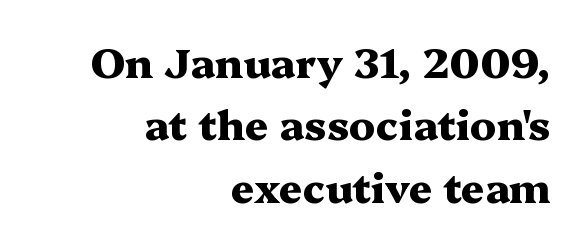
Just letters on the line, the space beneath them empty. These lines stack with their right ends in a neat column. The lettering stays uniformly vertical, giving the passage a roman look. Is this a fixed-width face? No — the glyphs have proportional, varying widths.
